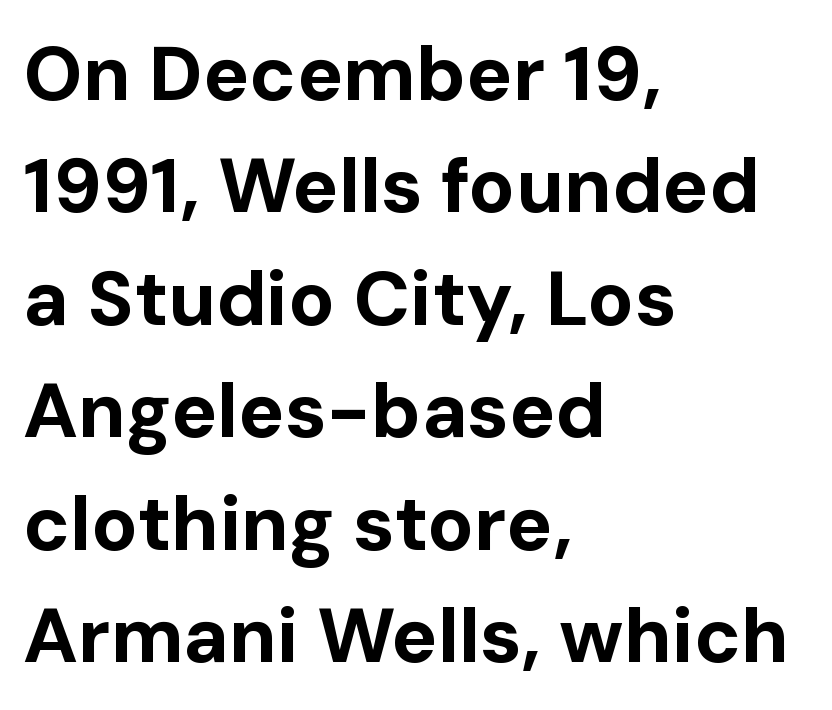
{"serif": "no", "italic": "no", "bold": "yes", "weight": "bold", "width": "normal", "stroke_contrast": "low", "x_height": "medium", "monospaced": "no", "underline": "no", "align": "left", "line_spacing": "normal", "line_spacing_ratio": 1.46, "letter_spacing": "normal", "letter_spacing_em": 0.0, "glyph_px": 77}
